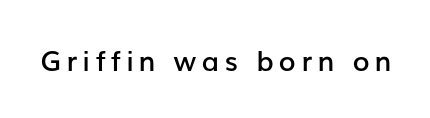
Q: Is the text bold? A: Semi-bold.
Q: Is the text italic (slanted)? A: No, it is upright.
Q: Is the typeface a serif or a sans-serif typeface? A: Sans-serif.
Q: Is the text underlined? A: No.
Q: Width (condensed, normal, or wide)? A: Normal.
Q: Stroke contrast? A: Low.
Q: x-height? A: Medium.
Q: Monospaced? A: No.
